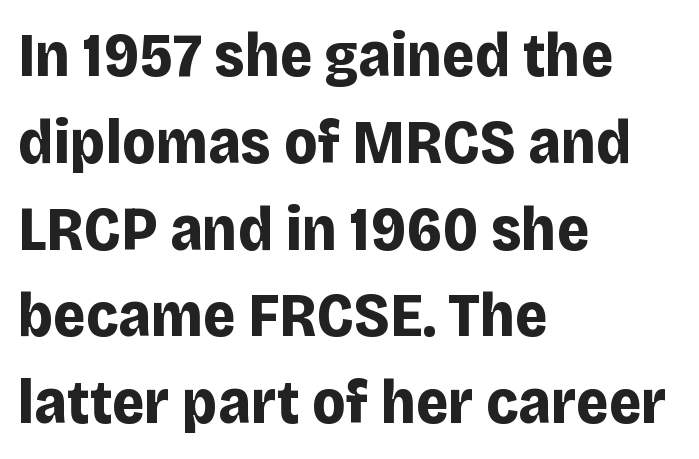
The image shows 62 px bold sans-serif type, upright; set left-aligned, normal line spacing (1.4x), normal letter spacing, not underlined; low stroke contrast and a large x-height.
